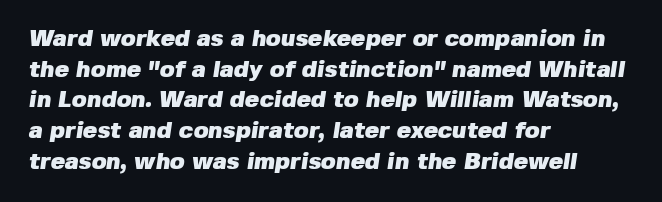
{"bold": "yes", "underline": "no", "align": "left", "line_spacing": "normal", "line_spacing_ratio": 1.28, "letter_spacing": "normal", "letter_spacing_em": 0.0, "glyph_px": 24}
